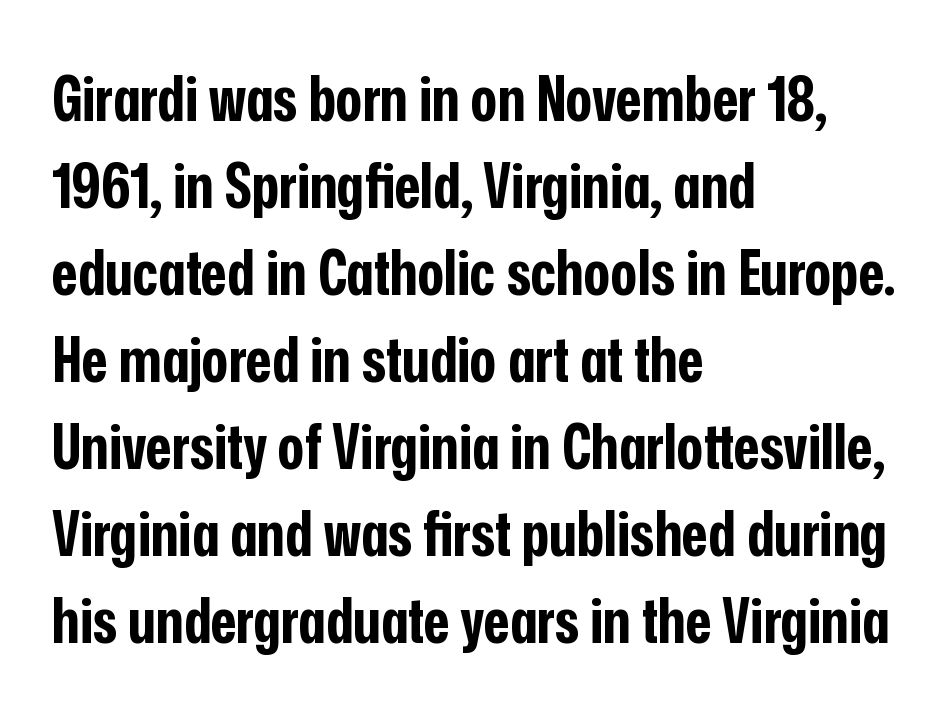
{"serif": "no", "italic": "no", "bold": "yes", "weight": "bold", "width": "condensed", "stroke_contrast": "low", "x_height": "medium", "monospaced": "no", "underline": "no", "align": "left", "line_spacing": "normal", "line_spacing_ratio": 1.38, "letter_spacing": "normal", "letter_spacing_em": 0.0, "glyph_px": 63}
